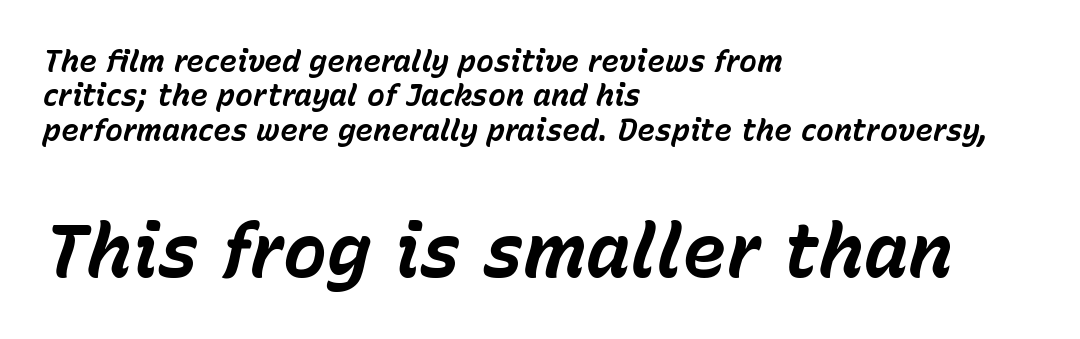
{"italic": "yes", "lean": "right", "slant_degrees": 15, "bold": "yes", "weight": "bold", "width": "normal", "stroke_contrast": "low", "x_height": "medium", "monospaced": "no", "underline": "no", "align": "left", "line_spacing": "tight", "line_spacing_ratio": 1.15, "letter_spacing": "normal", "letter_spacing_em": 0.0, "larger_block": "second", "size_ratio": 2.47, "glyph_px": 74}
